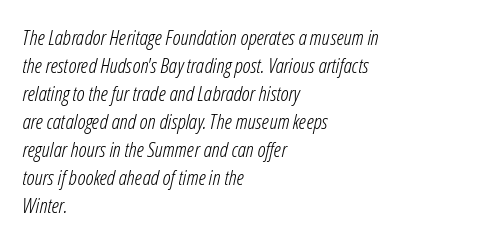
The image shows 21 px text type, italic (leaning right); set left-aligned, normal line spacing (1.33x), normal letter spacing, not underlined.
